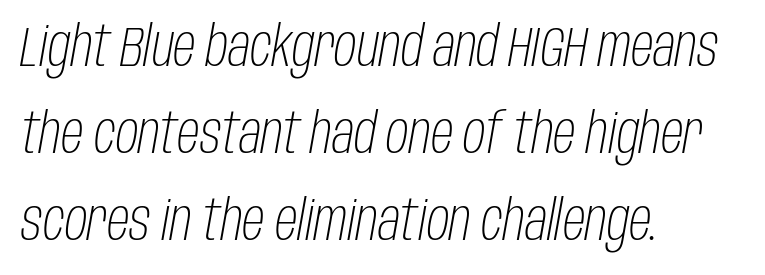
Q: Is the text bold? A: No.
Q: Is the text italic (slanted)? A: Yes, it leans right by about 10 degrees.
Q: Is the text underlined? A: No.
Q: How is the paragraph aligned? A: Left-aligned.
Q: Is the spacing between letters normal or unusually wide? A: Normal.
Q: Is the spacing between lines tight, normal or loose? A: Normal.
Q: Width (condensed, normal, or wide)? A: Condensed.
Q: Stroke contrast? A: Low.
Q: x-height? A: Large.
Q: Monospaced? A: No.
